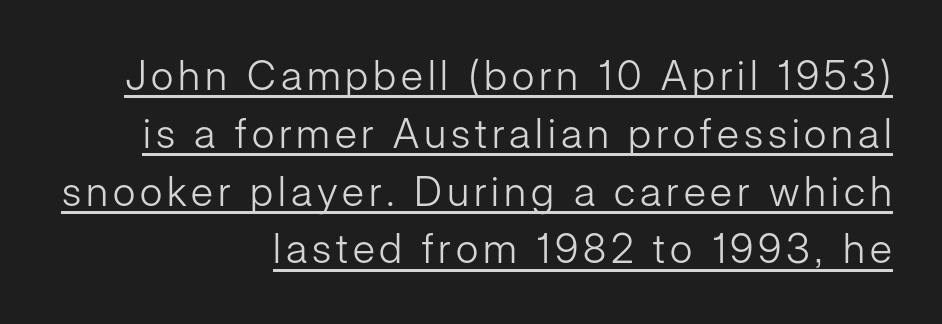
{"serif": "no", "italic": "no", "bold": "no", "weight": "light", "width": "normal", "stroke_contrast": "low", "x_height": "medium", "monospaced": "no", "underline": "yes", "align": "right", "line_spacing": "normal", "line_spacing_ratio": 1.41, "glyph_px": 41}
